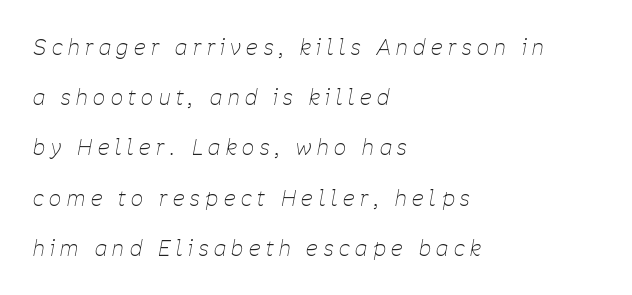
{"italic": "yes", "lean": "right", "slant_degrees": 11, "bold": "no", "underline": "no", "align": "left", "line_spacing": "loose", "line_spacing_ratio": 2.39, "letter_spacing": "wide", "letter_spacing_em": 0.27, "glyph_px": 21}
